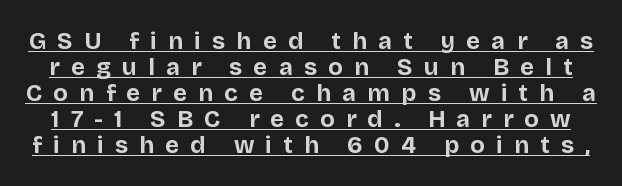
These lines carry a lot of weight — the face is fully bold. Interline gaps are noticeably narrow in this sample. This rendering features underlined lettering. Does the lettering tilt? It doesn't — this is upright. Look at the tracking — it's clearly loosened, letters drifting apart.
